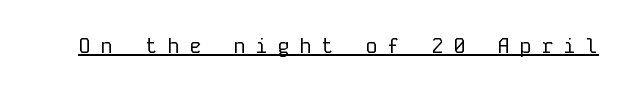
{"italic": "no", "bold": "no", "underline": "yes", "letter_spacing": "wide", "letter_spacing_em": 0.45, "glyph_px": 21}
